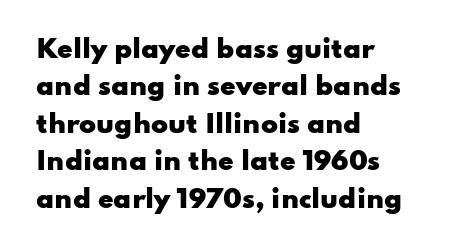
Q: Is the text bold? A: Yes.
Q: Is the text italic (slanted)? A: No, it is upright.
Q: Is the text underlined? A: No.
Q: How is the paragraph aligned? A: Left-aligned.
Q: Is the spacing between letters normal or unusually wide? A: Normal.
Q: Is the spacing between lines tight, normal or loose? A: Normal.
